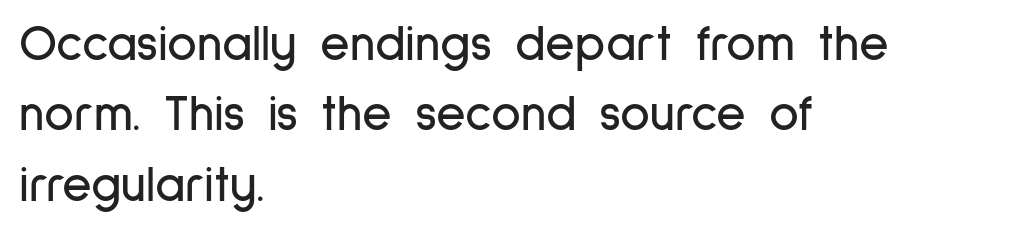
Q: Is the text italic (slanted)? A: No, it is upright.
Q: Is the typeface a serif or a sans-serif typeface? A: Sans-serif.
Q: Is the text underlined? A: No.
Q: How is the paragraph aligned? A: Left-aligned.
Q: Is the spacing between letters normal or unusually wide? A: Normal.
Q: Is the spacing between lines tight, normal or loose? A: Normal.
Q: Width (condensed, normal, or wide)? A: Condensed.
Q: Stroke contrast? A: Low.
Q: x-height? A: Medium.
Q: Monospaced? A: No.
